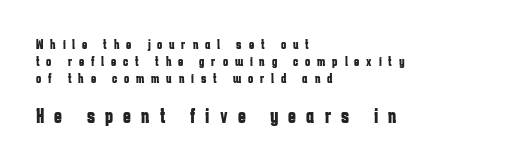
Only glyphs here, with clear space below each row. Unlike italic type, these characters show no tilt at all. Every row of glyphs begins at an identical x-position on the left. These two chunks differ in scale, with the bottom chunk taking the larger measure. This sample uses expanded letter spacing, leaving extra air between glyphs.
